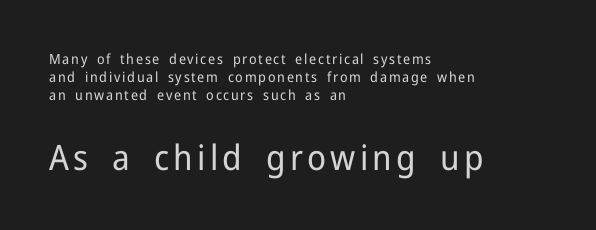
The image shows 35 px regular-weight sans-serif type, upright; set left-aligned, normal line spacing (1.3x), not underlined; the second (bottom) block is 2.5x larger; low stroke contrast and a medium x-height.
